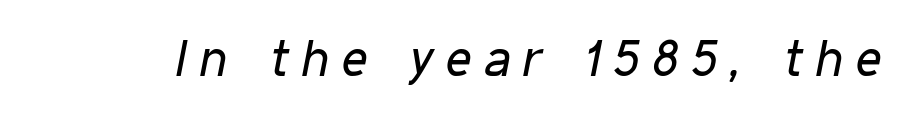
The letterforms sit at book weight or below. You could only call the tracking loose — the letters float apart. Looks like regular typesetting: each glyph gets only the width it needs. Yep, that's italic — everything's leaning. Only glyphs here, with clear space below each row.
